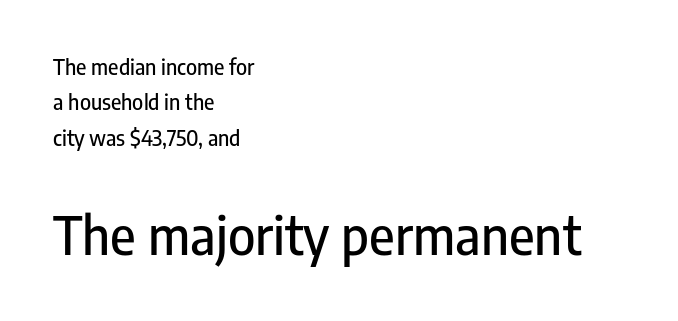
{"serif": "no", "italic": "no", "width": "condensed", "stroke_contrast": "low", "x_height": "medium", "monospaced": "no", "underline": "no", "align": "left", "line_spacing": "normal", "line_spacing_ratio": 1.69, "letter_spacing": "normal", "letter_spacing_em": 0.0, "larger_block": "second", "size_ratio": 2.48, "glyph_px": 52}
